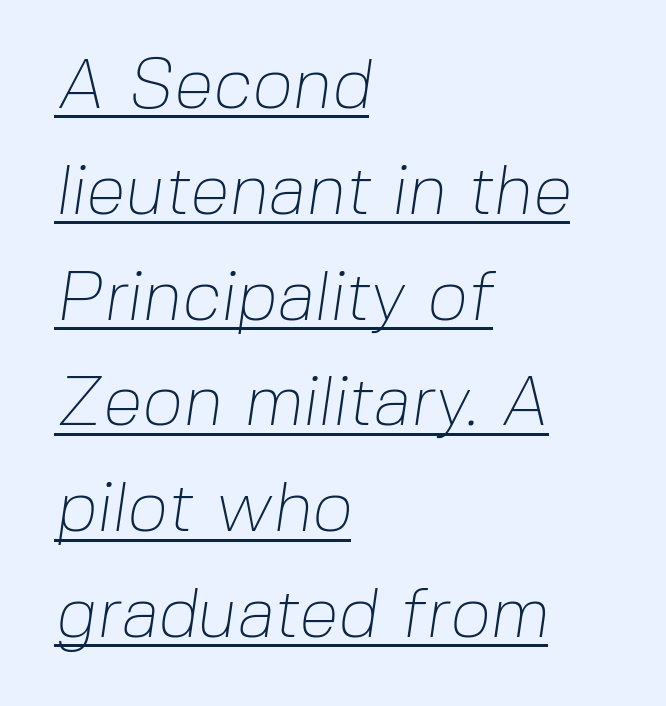
{"serif": "no", "bold": "no", "weight": "thin", "width": "normal", "stroke_contrast": "low", "x_height": "medium", "monospaced": "no", "underline": "yes", "align": "left", "line_spacing": "normal", "line_spacing_ratio": 1.49, "letter_spacing": "normal", "letter_spacing_em": 0.0, "glyph_px": 71}
